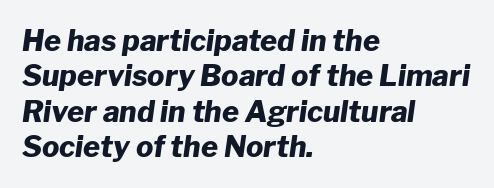
Q: Is the text bold? A: Yes.
Q: Is the text italic (slanted)? A: Yes, it leans right by about 8 degrees.
Q: Is the text underlined? A: No.
Q: How is the paragraph aligned? A: Left-aligned.
Q: Is the spacing between letters normal or unusually wide? A: Normal.
Q: Width (condensed, normal, or wide)? A: Normal.
Q: Stroke contrast? A: Low.
Q: x-height? A: Medium.
Q: Monospaced? A: No.
